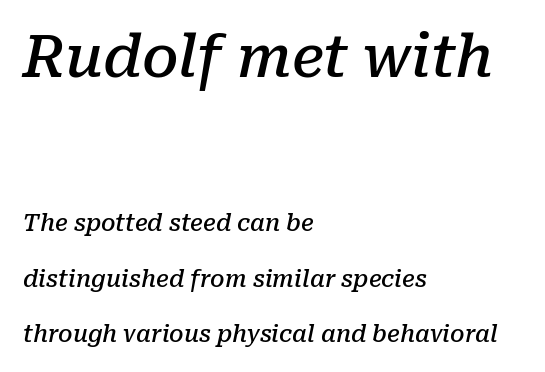
{"serif": "yes", "italic": "yes", "lean": "right", "slant_degrees": 10, "bold": "semi", "weight": "semibold", "width": "normal", "stroke_contrast": "low", "x_height": "medium", "monospaced": "no", "underline": "no", "align": "left", "line_spacing": "loose", "line_spacing_ratio": 2.41, "letter_spacing": "normal", "letter_spacing_em": 0.0, "larger_block": "first", "size_ratio": 2.52, "glyph_px": 58}
